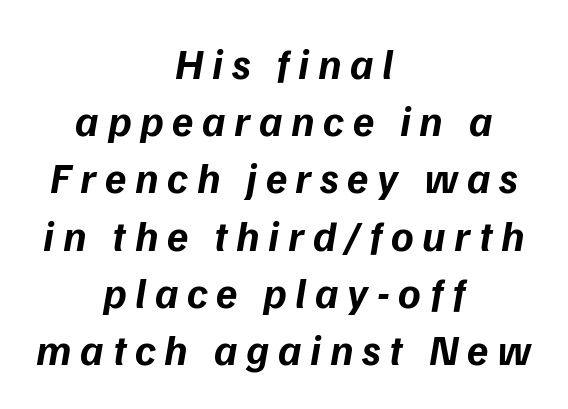
Q: Is the text bold? A: Yes.
Q: Is the text italic (slanted)? A: Yes, it leans right by about 9 degrees.
Q: Is the text underlined? A: No.
Q: How is the paragraph aligned? A: Centered.
Q: Is the spacing between letters normal or unusually wide? A: Unusually wide.
Q: Is the spacing between lines tight, normal or loose? A: Normal.
Q: Width (condensed, normal, or wide)? A: Normal.
Q: Stroke contrast? A: Low.
Q: x-height? A: Medium.
Q: Monospaced? A: No.
